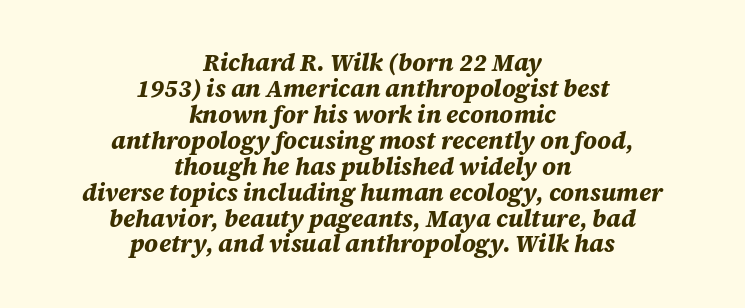
Q: Is the text bold? A: Yes.
Q: Is the text italic (slanted)? A: Yes, it leans right by about 12 degrees.
Q: Is the text underlined? A: No.
Q: How is the paragraph aligned? A: Centered.
Q: Is the spacing between letters normal or unusually wide? A: Normal.
Q: Is the spacing between lines tight, normal or loose? A: Tight.
